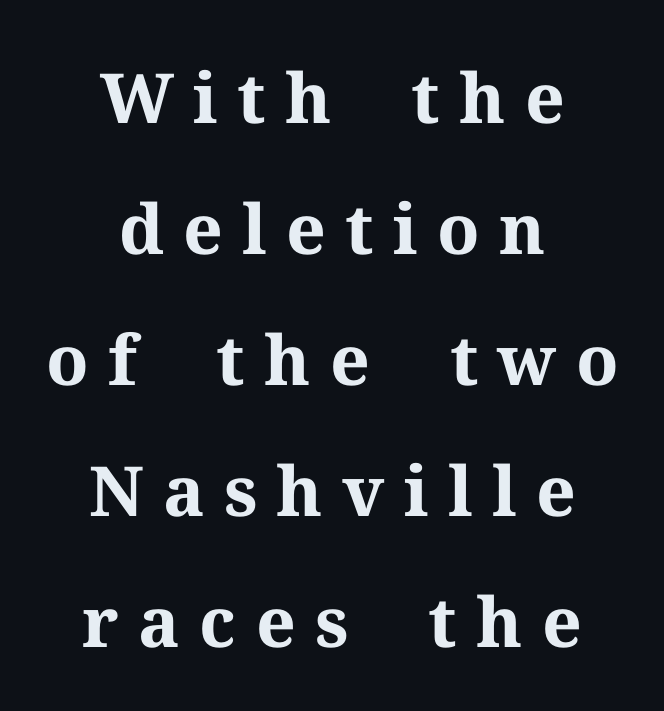
Q: Is the text bold? A: Yes.
Q: Is the text italic (slanted)? A: No, it is upright.
Q: Is the typeface a serif or a sans-serif typeface? A: Serif.
Q: Is the text underlined? A: No.
Q: How is the paragraph aligned? A: Centered.
Q: Is the spacing between letters normal or unusually wide? A: Unusually wide.
Q: Is the spacing between lines tight, normal or loose? A: Loose.
Q: Width (condensed, normal, or wide)? A: Normal.
Q: Stroke contrast? A: Medium.
Q: x-height? A: Medium.
Q: Monospaced? A: No.
